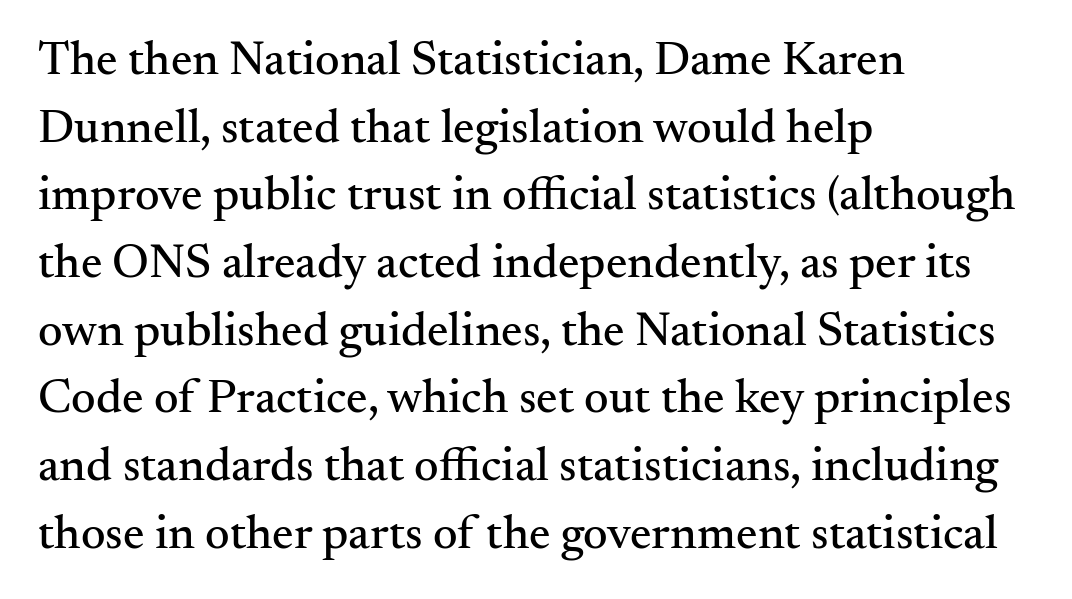
The image shows 48 px serif type, upright; set left-aligned, normal line spacing (1.41x), normal letter spacing, not underlined; medium stroke contrast and a small x-height.
